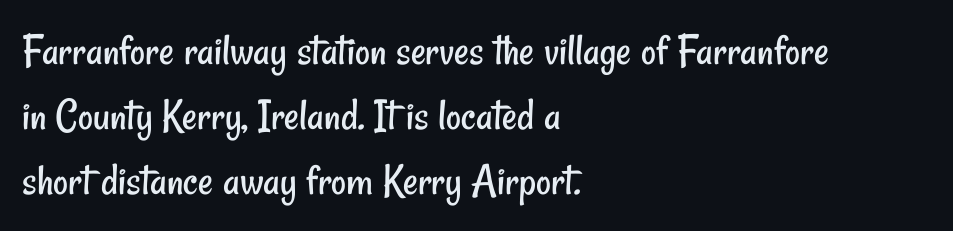
Weight: in the light-to-regular range. Looks like regular typesetting: each glyph gets only the width it needs. No extra tracking has been applied to these lines. The area under the type is left untouched. Classification — sans serif.
